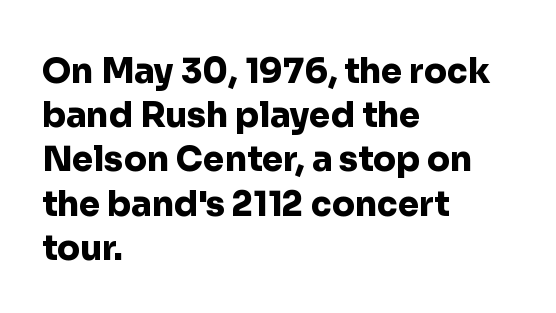
Every character sits straight up, as roman type does. Varying glyph widths throughout — classic text-font behaviour. Nope, no serifs anywhere on these letters. Which margin do the lines hug? The left one — the right edge is uneven.
